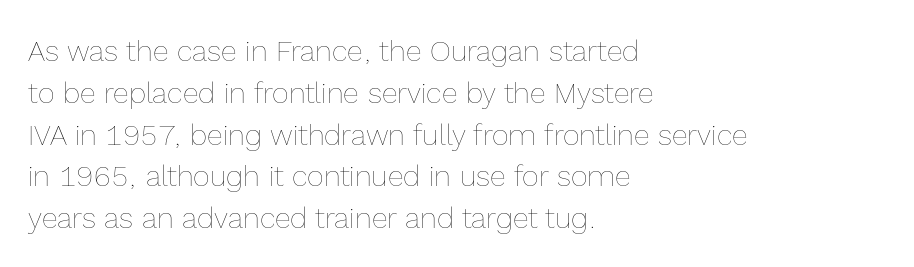
The image shows 29 px thin type, upright; set left-aligned, normal line spacing (1.44x), normal letter spacing, not underlined; a medium x-height.
